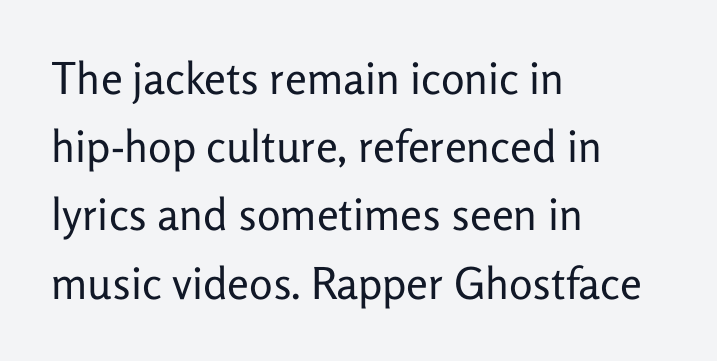
{"serif": "no", "italic": "no", "bold": "no", "weight": "regular", "width": "normal", "stroke_contrast": "low", "x_height": "medium", "monospaced": "no", "underline": "no", "align": "left", "line_spacing": "normal", "line_spacing_ratio": 1.55, "letter_spacing": "normal", "letter_spacing_em": 0.0, "glyph_px": 44}
